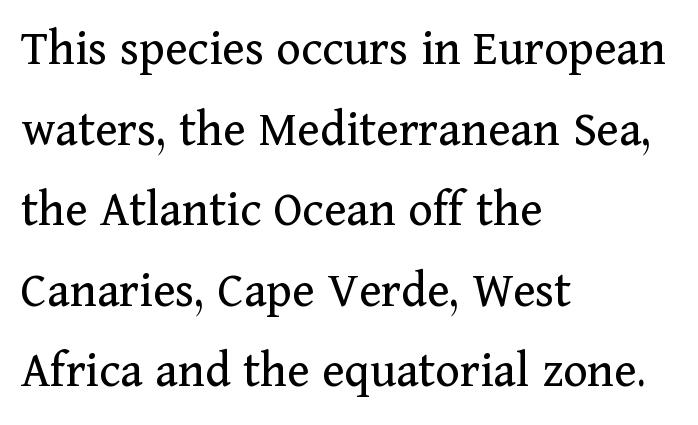
{"serif": "yes", "italic": "no", "bold": "no", "weight": "regular", "width": "normal", "stroke_contrast": "medium", "x_height": "medium", "monospaced": "no", "underline": "no", "align": "left", "line_spacing": "normal", "line_spacing_ratio": 1.55, "letter_spacing": "normal", "letter_spacing_em": 0.0, "glyph_px": 52}
